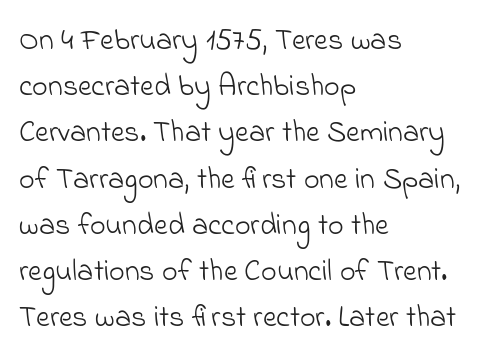
Q: Is the text bold? A: No.
Q: Is the typeface a serif or a sans-serif typeface? A: Sans-serif.
Q: Is the text underlined? A: No.
Q: How is the paragraph aligned? A: Left-aligned.
Q: Is the spacing between letters normal or unusually wide? A: Normal.
Q: Is the spacing between lines tight, normal or loose? A: Normal.
Q: Width (condensed, normal, or wide)? A: Normal.
Q: Stroke contrast? A: Low.
Q: x-height? A: Small.
Q: Monospaced? A: No.
